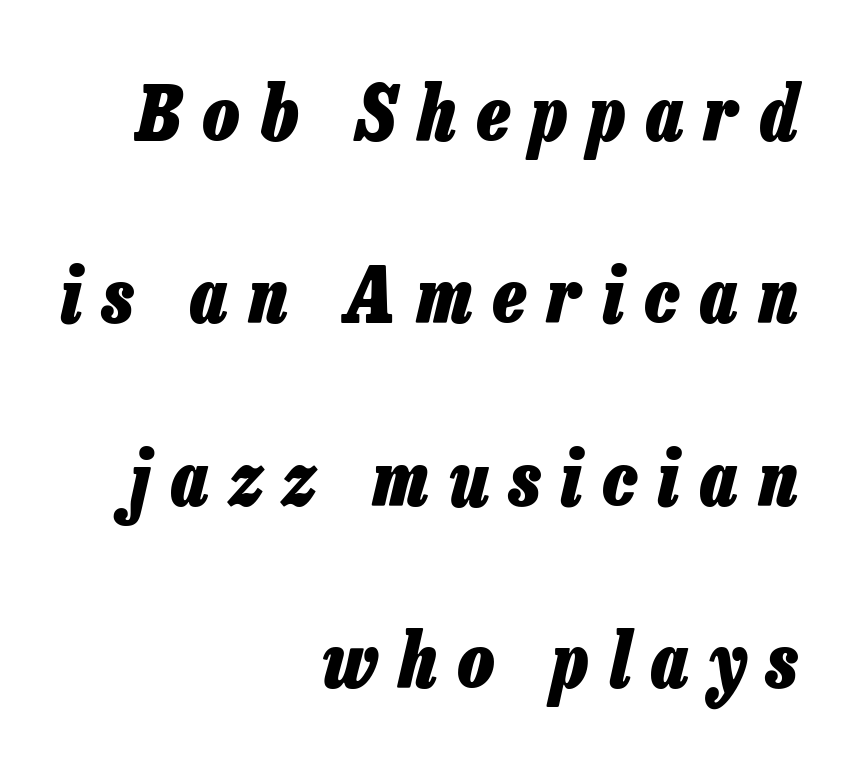
The image shows 76 px heavy, condensed type, italic (leaning right); set right-aligned, loose line spacing (2.4x), unusually wide letter spacing (+0.28 em), not underlined; low stroke contrast and a medium x-height.
